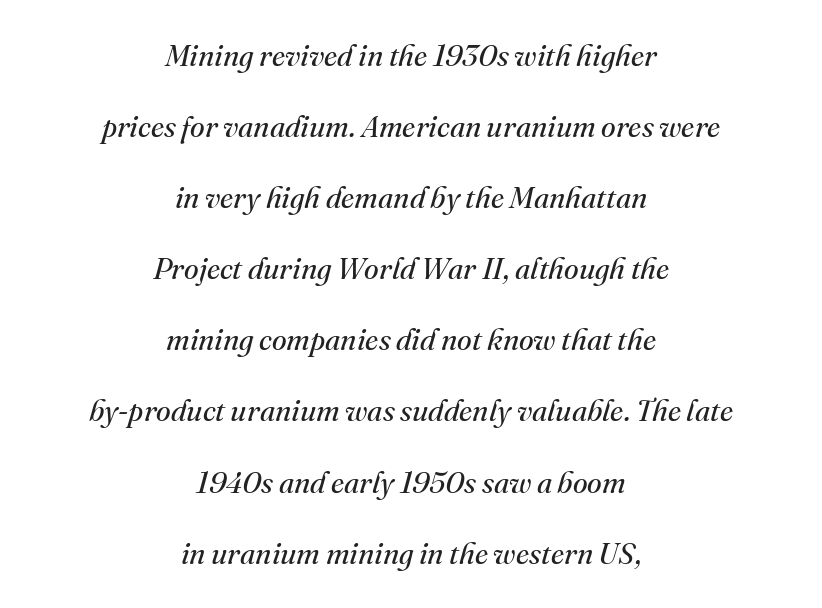
Q: Is the text bold? A: No.
Q: Is the text italic (slanted)? A: Yes, it leans right by about 16 degrees.
Q: Is the typeface a serif or a sans-serif typeface? A: Serif.
Q: Is the text underlined? A: No.
Q: How is the paragraph aligned? A: Centered.
Q: Is the spacing between letters normal or unusually wide? A: Normal.
Q: Is the spacing between lines tight, normal or loose? A: Loose.
Q: Width (condensed, normal, or wide)? A: Normal.
Q: Stroke contrast? A: Medium.
Q: x-height? A: Small.
Q: Monospaced? A: No.
